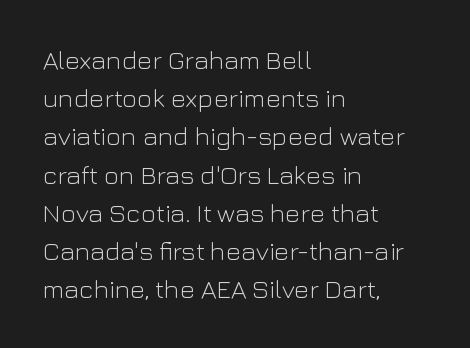
Q: Is the text bold? A: No.
Q: Is the text italic (slanted)? A: No, it is upright.
Q: Is the text underlined? A: No.
Q: How is the paragraph aligned? A: Left-aligned.
Q: Is the spacing between letters normal or unusually wide? A: Normal.
Q: Is the spacing between lines tight, normal or loose? A: Normal.
